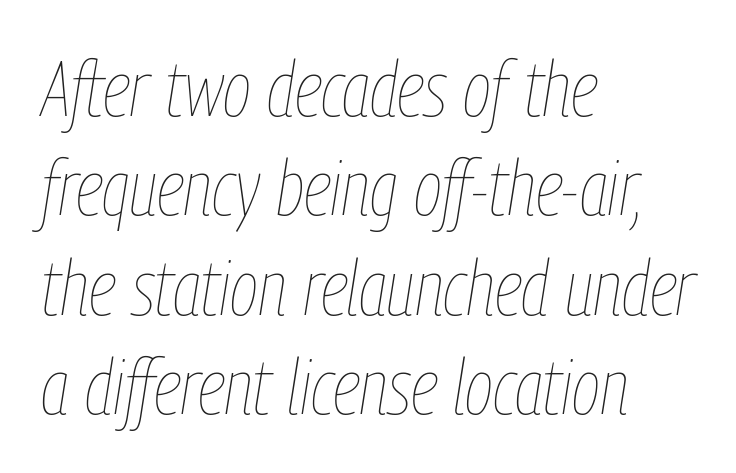
Q: Is the text bold? A: No.
Q: Is the text italic (slanted)? A: Yes, it leans right by about 9 degrees.
Q: Is the text underlined? A: No.
Q: How is the paragraph aligned? A: Left-aligned.
Q: Is the spacing between letters normal or unusually wide? A: Normal.
Q: Is the spacing between lines tight, normal or loose? A: Normal.
Q: Width (condensed, normal, or wide)? A: Condensed.
Q: Stroke contrast? A: Low.
Q: x-height? A: Medium.
Q: Monospaced? A: No.
